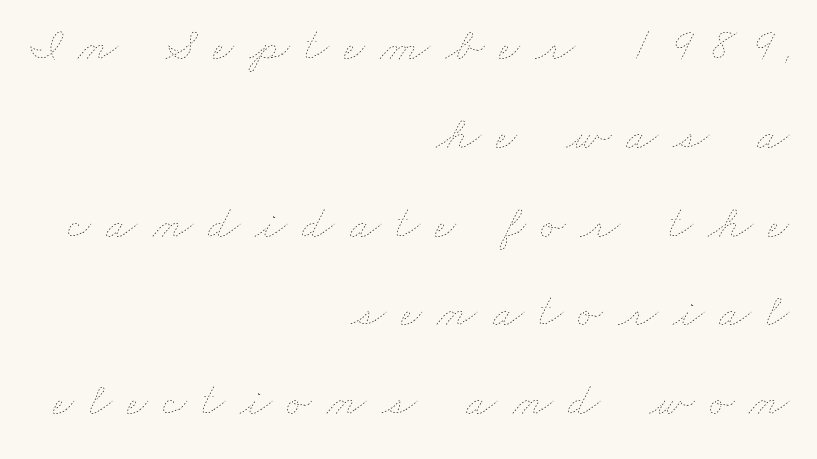
{"bold": "no", "weight": "thin", "width": "wide", "stroke_contrast": "low", "x_height": "small", "monospaced": "no", "underline": "no", "align": "right", "line_spacing": "loose", "line_spacing_ratio": 1.93, "letter_spacing": "wide", "letter_spacing_em": 0.33, "glyph_px": 46}
